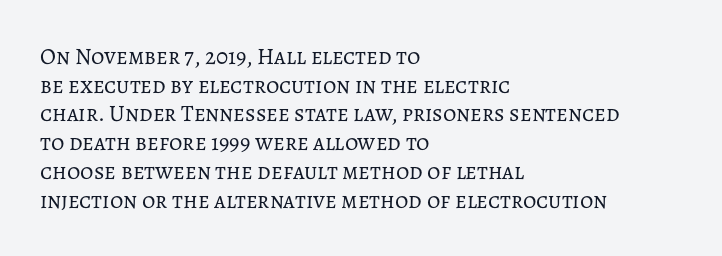
Q: Is the text bold? A: No.
Q: Is the text italic (slanted)? A: No, it is upright.
Q: Is the text underlined? A: No.
Q: How is the paragraph aligned? A: Left-aligned.
Q: Is the spacing between letters normal or unusually wide? A: Normal.
Q: Is the spacing between lines tight, normal or loose? A: Normal.
